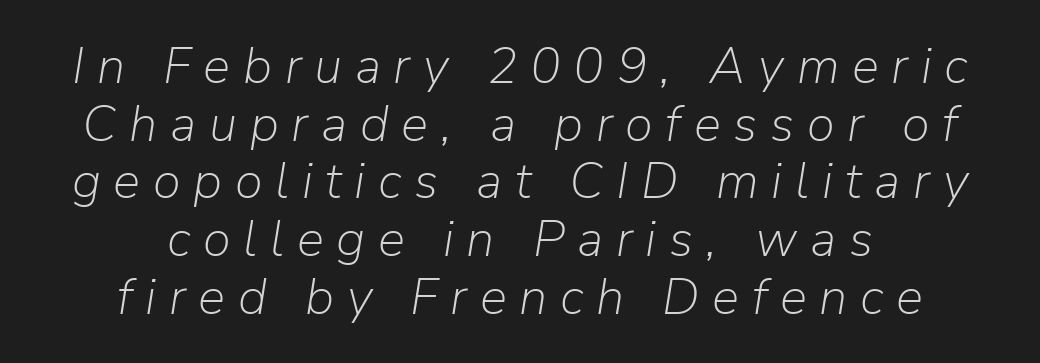
Q: Is the text bold? A: No.
Q: Is the text italic (slanted)? A: Yes, it leans right by about 9 degrees.
Q: Is the text underlined? A: No.
Q: How is the paragraph aligned? A: Centered.
Q: Is the spacing between letters normal or unusually wide? A: Unusually wide.
Q: Is the spacing between lines tight, normal or loose? A: Tight.
Q: Width (condensed, normal, or wide)? A: Normal.
Q: Stroke contrast? A: Low.
Q: x-height? A: Medium.
Q: Monospaced? A: No.
